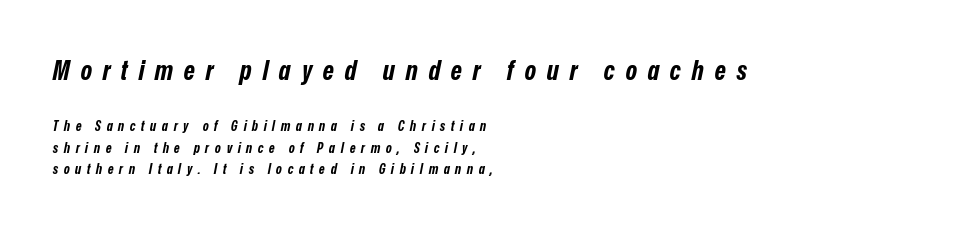
Q: Is the text bold? A: Yes.
Q: Is the text italic (slanted)? A: Yes, it leans right by about 12 degrees.
Q: Is the text underlined? A: No.
Q: How is the paragraph aligned? A: Left-aligned.
Q: Is the spacing between letters normal or unusually wide? A: Unusually wide.
Q: Is the spacing between lines tight, normal or loose? A: Normal.
Q: Which block of text is set in a larger size, the first (top) or the second (bottom)? A: The first (top) one.
